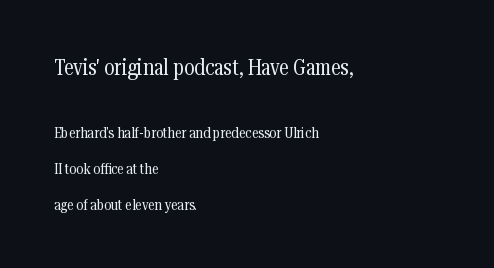
The initial chunk of copy outweighs the following chunk in type size. Type without underlining. Weight: not bold — regular or lighter. These lines were composed using upright roman letters. Inter-character spacing is left at the font's built-in metrics. Leading: increased.
